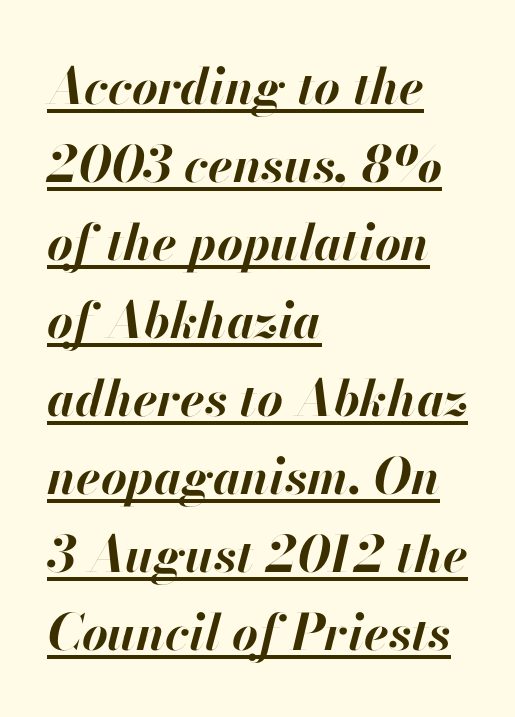
{"italic": "yes", "lean": "right", "slant_degrees": 13, "bold": "yes", "weight": "bold", "width": "normal", "stroke_contrast": "high", "x_height": "small", "monospaced": "no", "underline": "yes", "align": "left", "line_spacing": "normal", "line_spacing_ratio": 1.56, "letter_spacing": "normal", "letter_spacing_em": 0.0, "glyph_px": 50}
